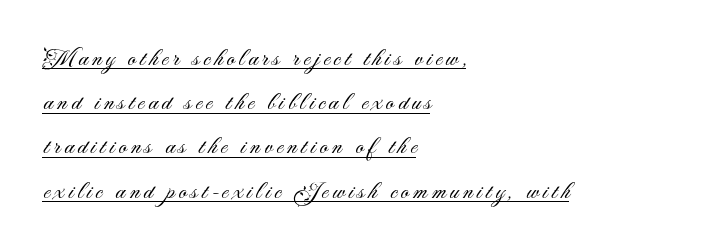
The image shows 25 px text type; set left-aligned, line spacing 1.77x, underlined.
